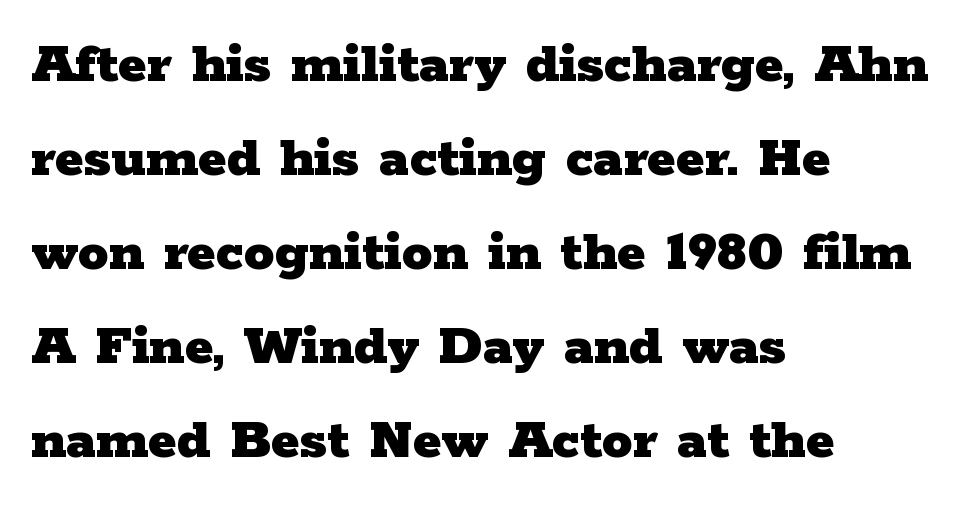
Q: Is the text bold? A: Yes.
Q: Is the text italic (slanted)? A: No, it is upright.
Q: Is the typeface a serif or a sans-serif typeface? A: Serif.
Q: Is the text underlined? A: No.
Q: How is the paragraph aligned? A: Left-aligned.
Q: Is the spacing between letters normal or unusually wide? A: Normal.
Q: Is the spacing between lines tight, normal or loose? A: Normal.
Q: Width (condensed, normal, or wide)? A: Wide.
Q: Stroke contrast? A: Low.
Q: x-height? A: Medium.
Q: Monospaced? A: No.
